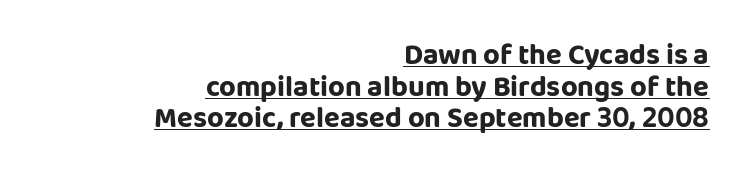
Grotesque or geometric, the face here clearly has no serifs. How would I describe the line gaps? Narrow and economical. Is the type bold? Yes — the strokes are clearly thick and heavy. These lines are rendered in a variable-pitch font. Italic? Not at all — the glyphs are vertical.
